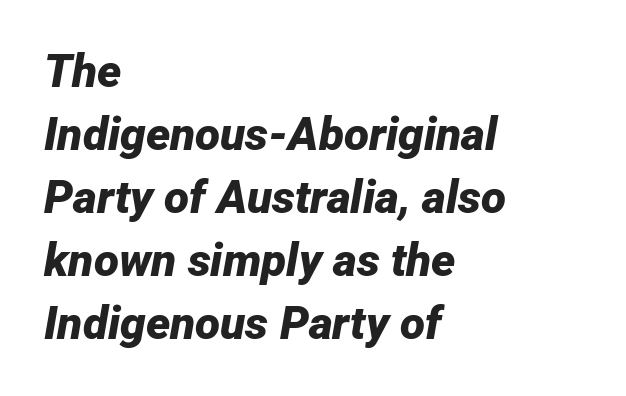
{"italic": "yes", "lean": "right", "slant_degrees": 12, "bold": "yes", "weight": "bold", "width": "normal", "stroke_contrast": "low", "x_height": "medium", "monospaced": "no", "underline": "no", "align": "left", "line_spacing": "normal", "line_spacing_ratio": 1.37, "letter_spacing": "normal", "letter_spacing_em": 0.0, "glyph_px": 46}
